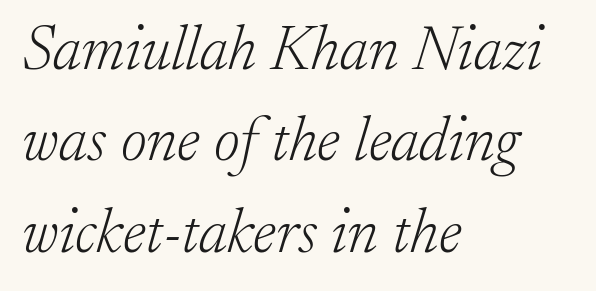
Vertical stems look standard width or narrower in stroke. Think of a printed novel: that variable character pitch is what you see here. Slanted lettering throughout. Underline: absent. Typographically, this falls in the serif category.
